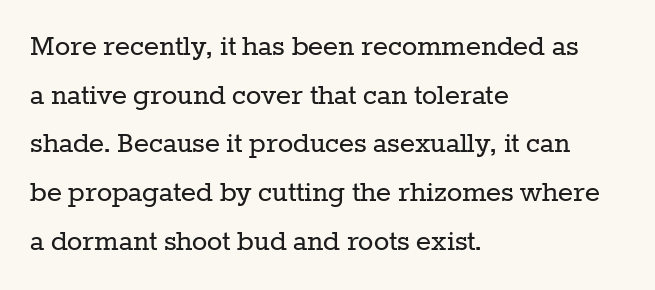
The image shows 32 px regular-weight serif type, upright; set left-aligned, normal line spacing (1.52x), normal letter spacing, not underlined; low stroke contrast and a medium x-height.
